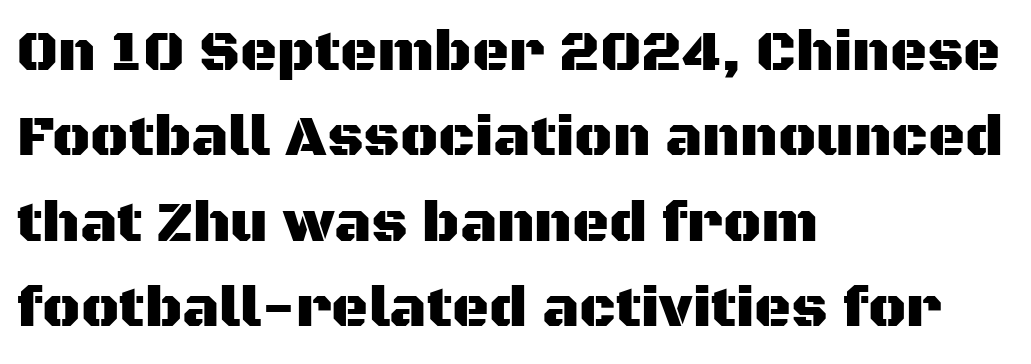
Q: Is the text italic (slanted)? A: No, it is upright.
Q: Is the typeface a serif or a sans-serif typeface? A: Sans-serif.
Q: Is the text underlined? A: No.
Q: How is the paragraph aligned? A: Left-aligned.
Q: Is the spacing between letters normal or unusually wide? A: Normal.
Q: Is the spacing between lines tight, normal or loose? A: Normal.
Q: Width (condensed, normal, or wide)? A: Normal.
Q: Stroke contrast? A: Medium.
Q: x-height? A: Large.
Q: Monospaced? A: No.
